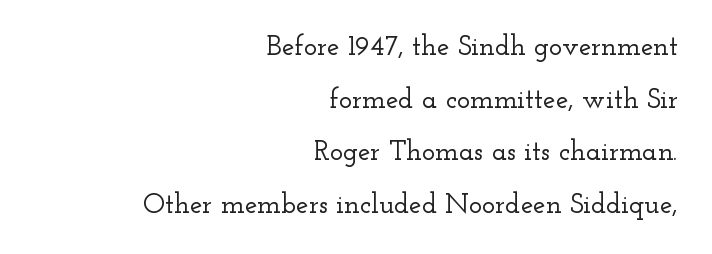
{"serif": "yes", "italic": "no", "width": "wide", "stroke_contrast": "low", "x_height": "small", "monospaced": "no", "underline": "no", "align": "right", "line_spacing_ratio": 1.88, "letter_spacing": "normal", "letter_spacing_em": 0.0, "glyph_px": 28}
